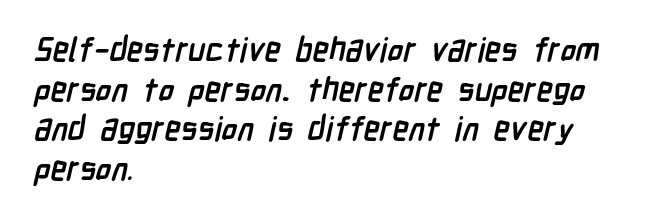
The image shows 33 px semibold, condensed sans-serif type; set left-aligned, line spacing 1.2x, normal letter spacing, not underlined; low stroke contrast and a medium x-height.
